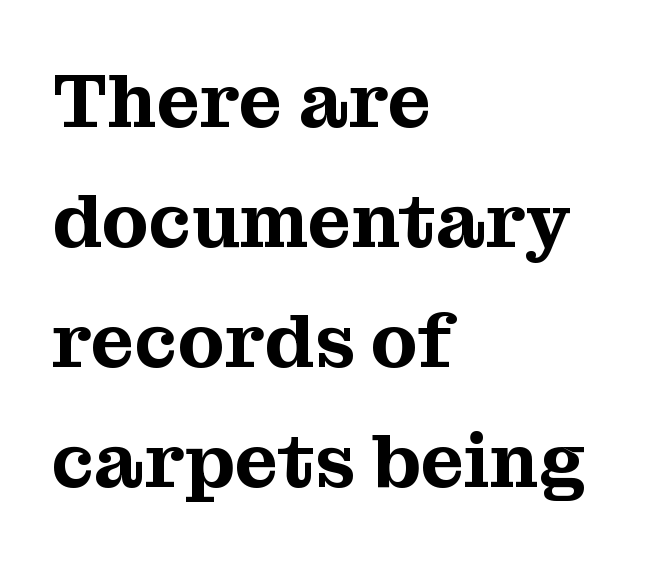
Q: Is the text italic (slanted)? A: No, it is upright.
Q: Is the typeface a serif or a sans-serif typeface? A: Serif.
Q: Is the text underlined? A: No.
Q: How is the paragraph aligned? A: Left-aligned.
Q: Is the spacing between letters normal or unusually wide? A: Normal.
Q: Is the spacing between lines tight, normal or loose? A: Normal.
Q: Width (condensed, normal, or wide)? A: Normal.
Q: Stroke contrast? A: Medium.
Q: x-height? A: Medium.
Q: Monospaced? A: No.
